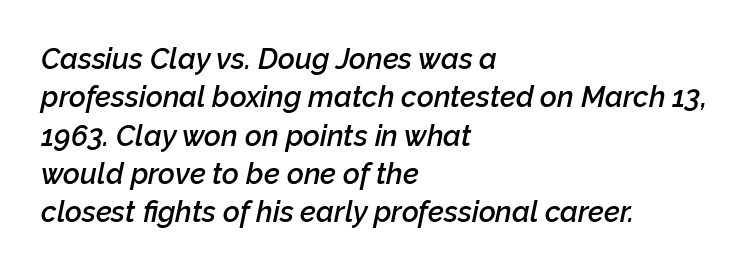
Which margin do the lines hug? The left one — the right edge is uneven. Weight check: semibold — heavier than regular, not quite bold. Default kerning and tracking; the words read as compact shapes. Notice how descenders clear the ascenders below comfortably — that's standard leading. The area under the type is left untouched. These lines are rendered in a variable-pitch font.
